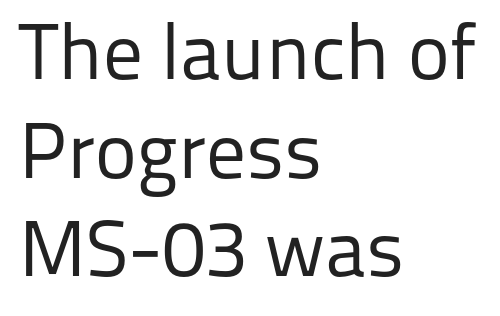
Q: Is the text bold? A: No.
Q: Is the text italic (slanted)? A: No, it is upright.
Q: Is the typeface a serif or a sans-serif typeface? A: Sans-serif.
Q: Is the text underlined? A: No.
Q: How is the paragraph aligned? A: Left-aligned.
Q: Is the spacing between letters normal or unusually wide? A: Normal.
Q: Is the spacing between lines tight, normal or loose? A: Normal.
Q: Width (condensed, normal, or wide)? A: Normal.
Q: Stroke contrast? A: Low.
Q: x-height? A: Medium.
Q: Monospaced? A: No.
